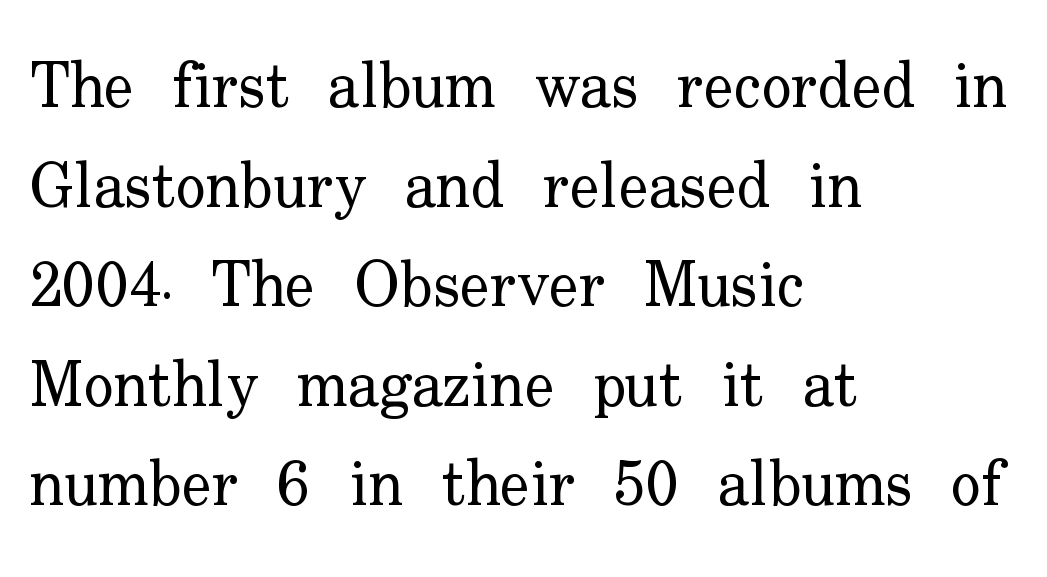
Short note: letters normally spaced. Regular leading. The glyphs in this specimen are seriffed. Leftover space on each line is placed entirely after the last word. It's the straight-up-and-down kind of type.
